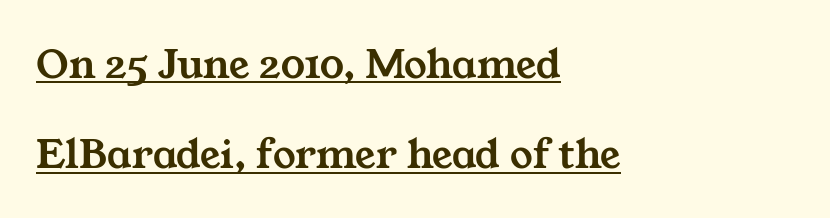
{"serif": "yes", "width": "wide", "stroke_contrast": "medium", "x_height": "medium", "monospaced": "no", "underline": "yes", "align": "left", "line_spacing": "loose", "line_spacing_ratio": 2.01, "letter_spacing": "normal", "letter_spacing_em": 0.0, "glyph_px": 45}
